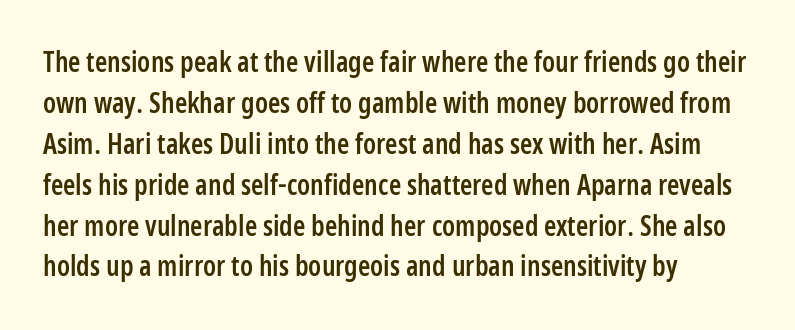
Q: Is the text bold? A: Semi-bold.
Q: Is the text italic (slanted)? A: No, it is upright.
Q: Is the typeface a serif or a sans-serif typeface? A: Sans-serif.
Q: Is the text underlined? A: No.
Q: How is the paragraph aligned? A: Left-aligned.
Q: Is the spacing between letters normal or unusually wide? A: Normal.
Q: Is the spacing between lines tight, normal or loose? A: Normal.
Q: Width (condensed, normal, or wide)? A: Condensed.
Q: Stroke contrast? A: Low.
Q: x-height? A: Medium.
Q: Monospaced? A: No.
